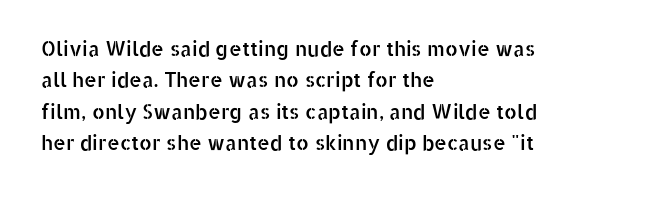
The image shows 20 px text type, upright; set left-aligned, normal line spacing (1.57x), normal letter spacing, not underlined.
